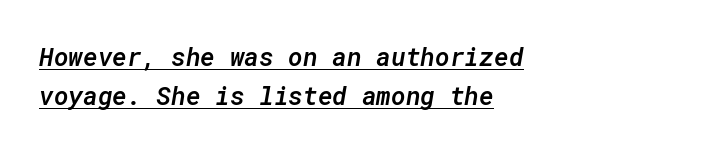
Q: Is the text bold? A: Semi-bold.
Q: Is the text italic (slanted)? A: Yes, it leans right by about 10 degrees.
Q: Is the text underlined? A: Yes.
Q: How is the paragraph aligned? A: Left-aligned.
Q: Is the spacing between letters normal or unusually wide? A: Normal.
Q: Is the spacing between lines tight, normal or loose? A: Normal.
